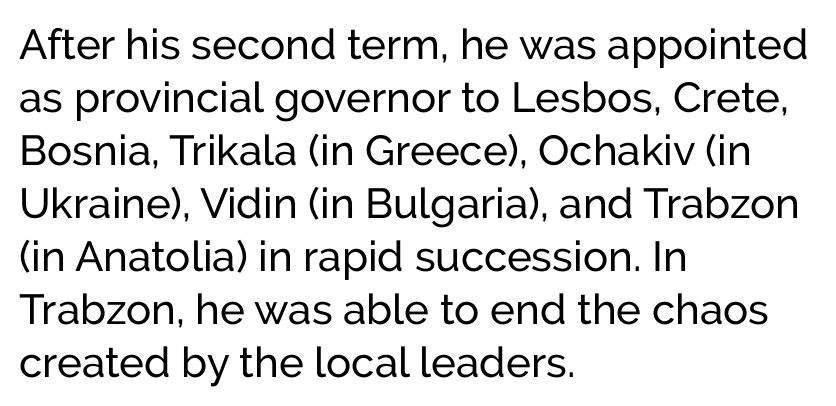
A typesetter would label this face a sans. Weight class: somewhere from thin through regular. Note the varied advance widths — an 'i' is clearly narrower than an 'm'. Vertical strokes here are truly vertical. Lines of text with bare space underneath.
